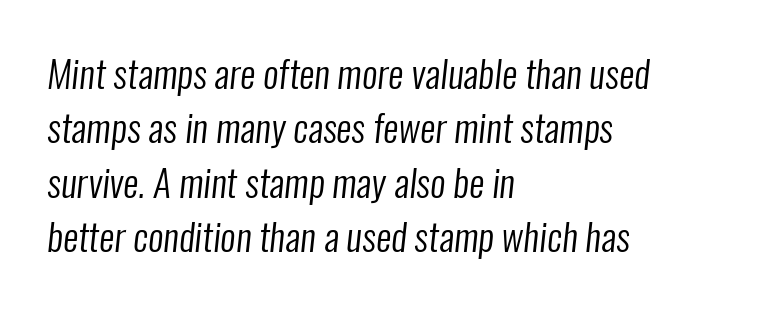
{"serif": "no", "bold": "no", "weight": "regular", "width": "condensed", "stroke_contrast": "low", "x_height": "medium", "monospaced": "no", "underline": "no", "align": "left", "line_spacing": "normal", "line_spacing_ratio": 1.43, "letter_spacing": "normal", "letter_spacing_em": 0.0, "glyph_px": 38}
